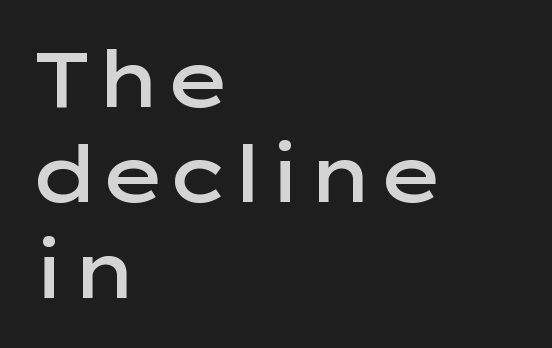
Q: Is the text bold? A: Semi-bold.
Q: Is the text italic (slanted)? A: No, it is upright.
Q: Is the typeface a serif or a sans-serif typeface? A: Sans-serif.
Q: Is the text underlined? A: No.
Q: How is the paragraph aligned? A: Left-aligned.
Q: Is the spacing between letters normal or unusually wide? A: Normal.
Q: Width (condensed, normal, or wide)? A: Wide.
Q: Stroke contrast? A: Low.
Q: x-height? A: Medium.
Q: Monospaced? A: No.
